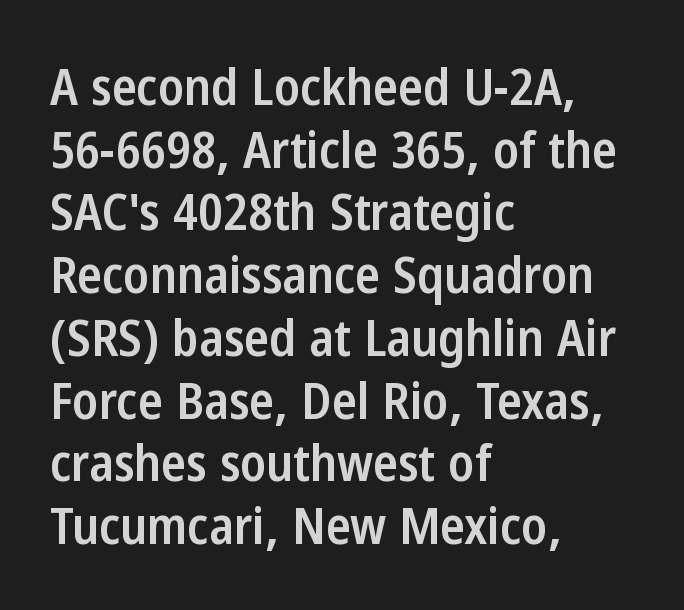
Reading down the block, your eye returns to a fixed left position each line. Regarding serifs, this sample does without them. The face used here is proportionally spaced, like ordinary book or web type. If you drew a line through each stem, it would be perfectly vertical. A bare baseline throughout the passage.
